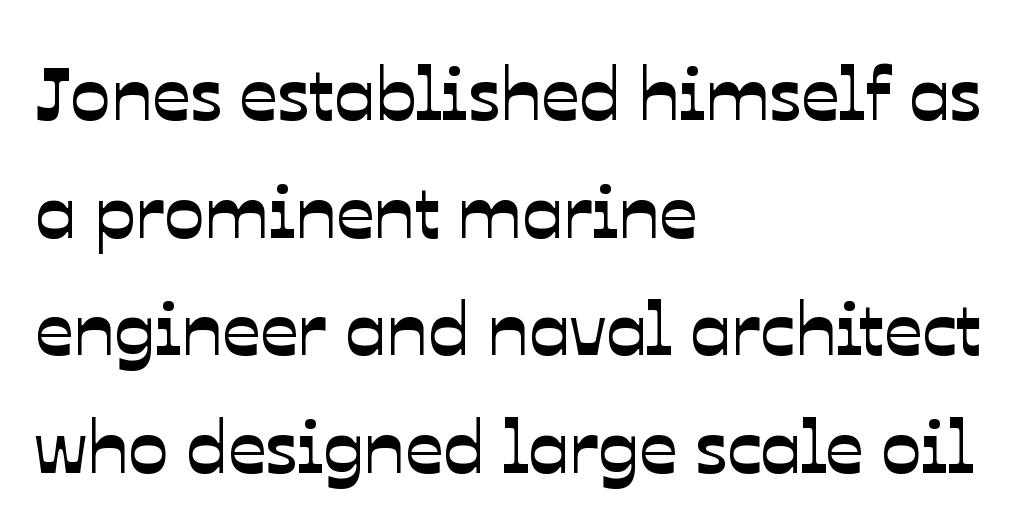
Tracking here is standard; glyphs follow each other at the usual distance. Typographically, this falls in the sans-serif category. A typesetter would call this proportional, since set widths differ per character. Honestly, the row spacing looks completely unremarkable.
